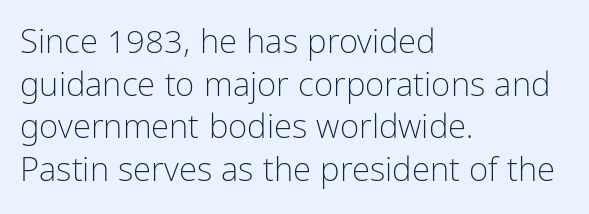
The image shows 33 px light, condensed sans-serif type, upright; set left-aligned, normal line spacing (1.29x), normal letter spacing, not underlined; low stroke contrast and a medium x-height.
